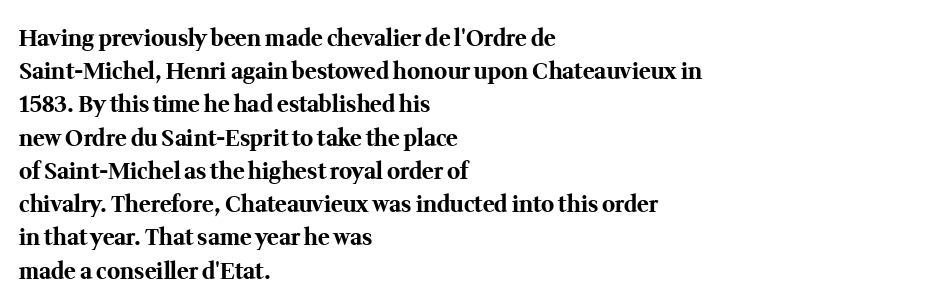
The image shows 22 px bold type, upright; set left-aligned, normal line spacing (1.51x), normal letter spacing, not underlined.
